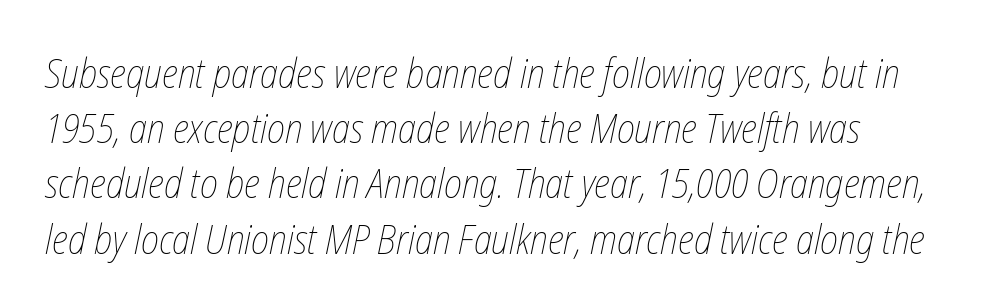
The letterforms sit shoulder to shoulder at normal distance. The rows are spaced the way most documents space them. Anything drawn beneath the words? Only blank space. The font sits on the lighter half of the weight spectrum, regular included.
